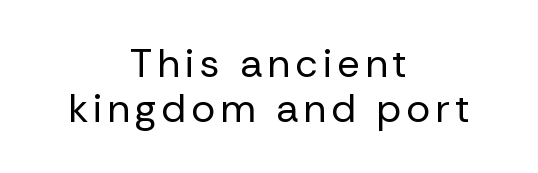
Proportional: the letters do not fall into vertical columns. Style check: upright. These glyphs show unthickened strokes, regular width or finer. Each row of text sits above clean, open space.
